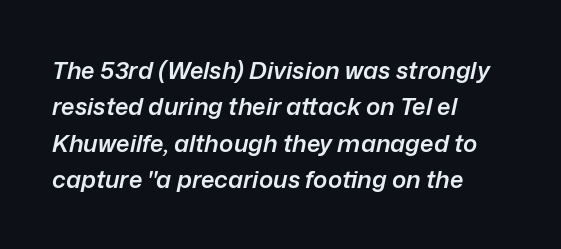
The image shows 24 px text type, italic (leaning right); set left-aligned, normal line spacing (1.52x), normal letter spacing, not underlined.
